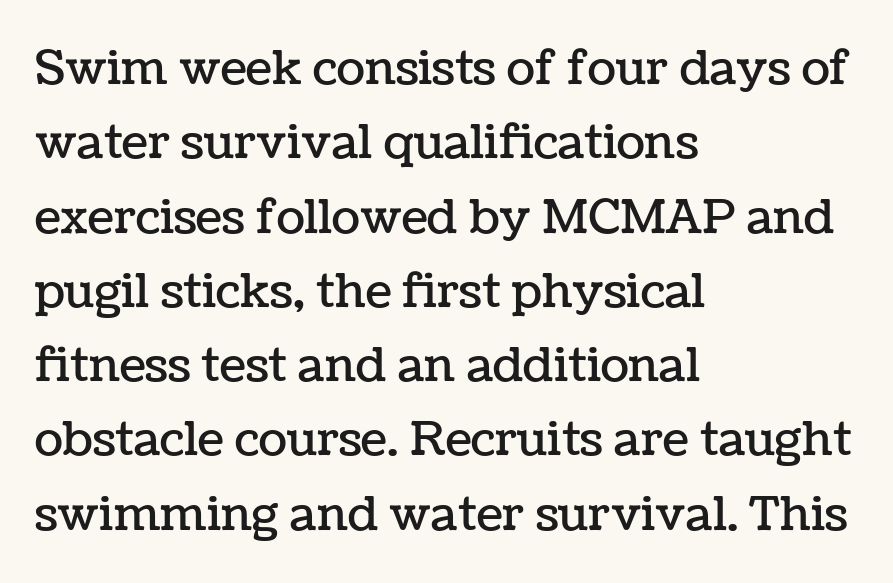
Q: Is the text italic (slanted)? A: No, it is upright.
Q: Is the text underlined? A: No.
Q: How is the paragraph aligned? A: Left-aligned.
Q: Is the spacing between letters normal or unusually wide? A: Normal.
Q: Is the spacing between lines tight, normal or loose? A: Normal.
Q: Width (condensed, normal, or wide)? A: Normal.
Q: Stroke contrast? A: Low.
Q: x-height? A: Medium.
Q: Monospaced? A: No.
